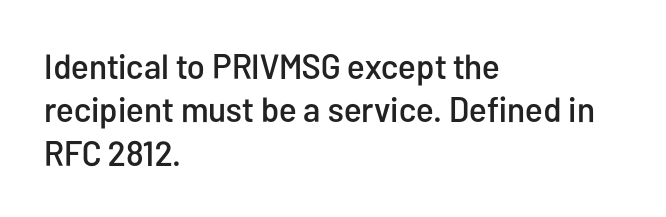
This rendering uses left alignment, leaving the right contour irregular. Each letter keeps its own natural width here, so spacing adapts to shape. Check under the words: just untouched page. A typesetter would call this zero additional tracking. Stroke terminals: plain, sans-serif.
